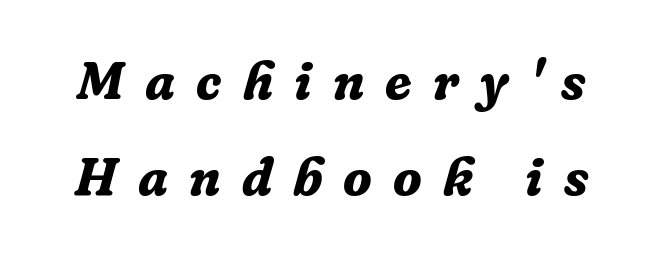
Q: Is the text bold? A: Yes.
Q: Is the text italic (slanted)? A: Yes, it leans right by about 16 degrees.
Q: Is the typeface a serif or a sans-serif typeface? A: Serif.
Q: Is the text underlined? A: No.
Q: Is the spacing between letters normal or unusually wide? A: Unusually wide.
Q: Width (condensed, normal, or wide)? A: Normal.
Q: Stroke contrast? A: Low.
Q: x-height? A: Medium.
Q: Monospaced? A: No.
